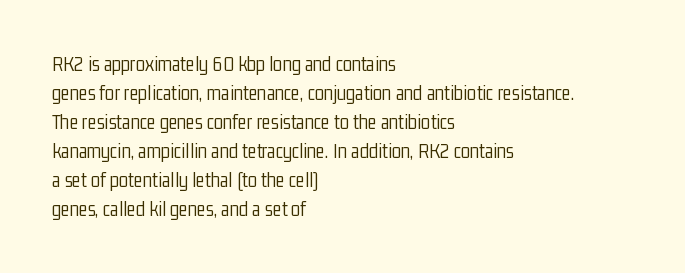
The image shows 21 px text type, upright; set left-aligned, normal line spacing (1.38x), normal letter spacing, not underlined.
